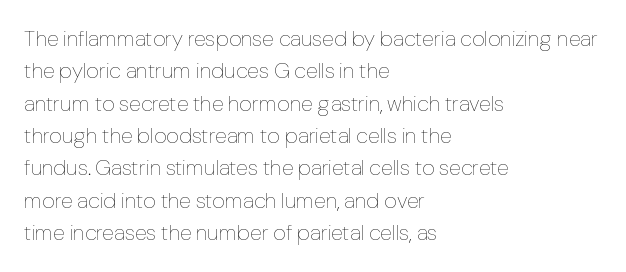
{"italic": "no", "bold": "no", "underline": "no", "align": "left", "line_spacing": "normal", "line_spacing_ratio": 1.47, "letter_spacing": "normal", "letter_spacing_em": 0.0, "glyph_px": 22}
